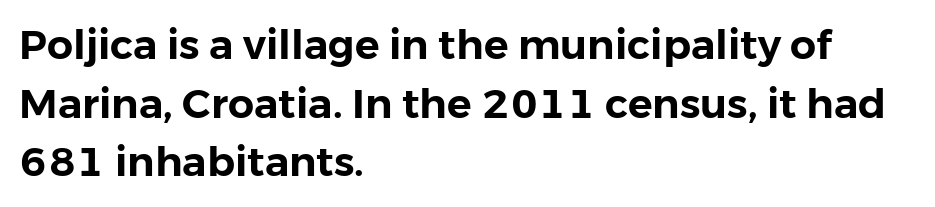
Q: Is the text italic (slanted)? A: No, it is upright.
Q: Is the typeface a serif or a sans-serif typeface? A: Sans-serif.
Q: Is the text underlined? A: No.
Q: How is the paragraph aligned? A: Left-aligned.
Q: Is the spacing between letters normal or unusually wide? A: Normal.
Q: Is the spacing between lines tight, normal or loose? A: Normal.
Q: Width (condensed, normal, or wide)? A: Normal.
Q: Stroke contrast? A: Low.
Q: x-height? A: Medium.
Q: Monospaced? A: No.
